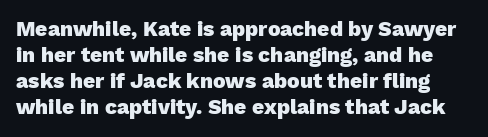
Q: Is the text bold? A: Yes.
Q: Is the text italic (slanted)? A: No, it is upright.
Q: Is the text underlined? A: No.
Q: Is the spacing between letters normal or unusually wide? A: Normal.
